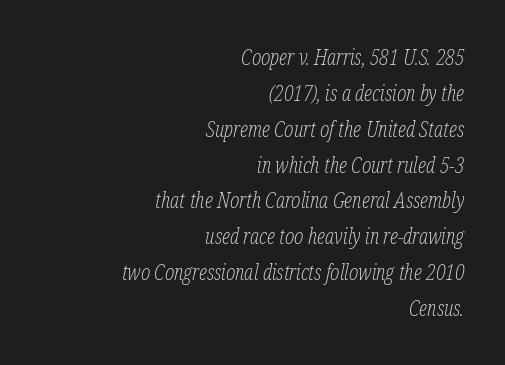
Q: Is the text bold? A: No.
Q: Is the text italic (slanted)? A: Yes, it leans right by about 12 degrees.
Q: Is the text underlined? A: No.
Q: How is the paragraph aligned? A: Right-aligned.
Q: Is the spacing between letters normal or unusually wide? A: Normal.
Q: Is the spacing between lines tight, normal or loose? A: Normal.
